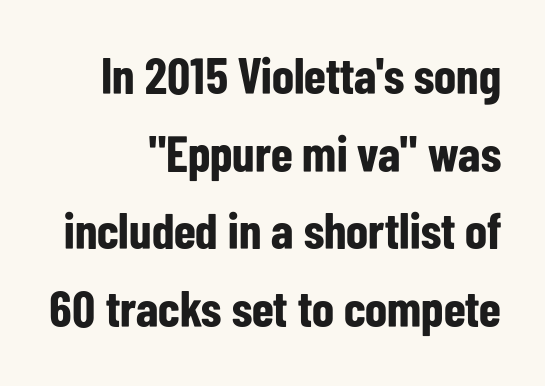
This sample uses plain, unmodified letter spacing. Line spacing here is normal. The words here are not underlined. Italic? Not at all — the glyphs are vertical. Thick stems and heavy bowls — unmistakably bold.
